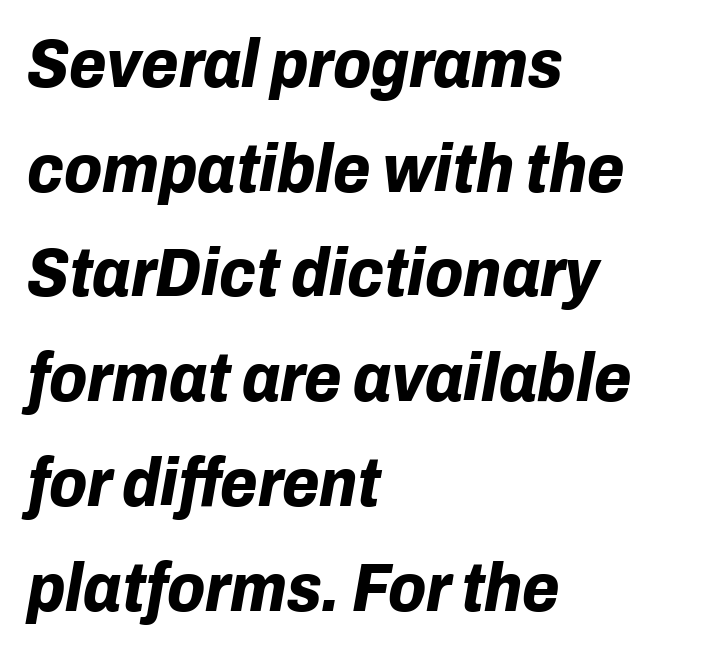
Q: Is the text bold? A: Yes.
Q: Is the text italic (slanted)? A: Yes, it leans right by about 10 degrees.
Q: Is the text underlined? A: No.
Q: How is the paragraph aligned? A: Left-aligned.
Q: Is the spacing between letters normal or unusually wide? A: Normal.
Q: Is the spacing between lines tight, normal or loose? A: Normal.
Q: Width (condensed, normal, or wide)? A: Normal.
Q: Stroke contrast? A: Low.
Q: x-height? A: Medium.
Q: Monospaced? A: No.
